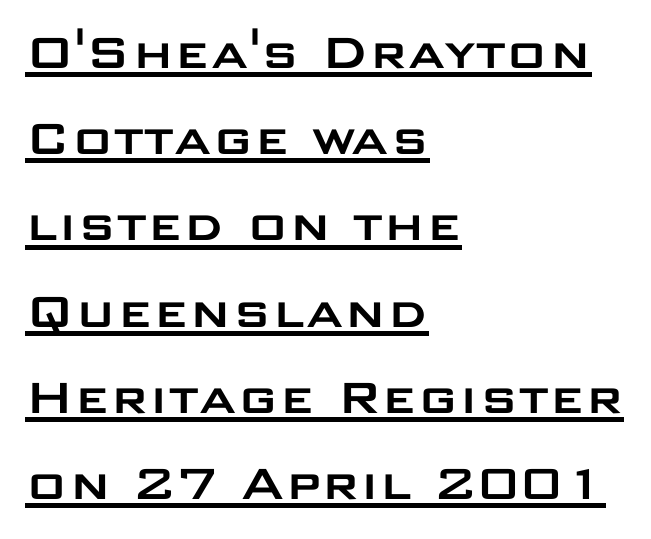
The image shows 56 px wide sans-serif type, upright; set left-aligned, normal line spacing (1.54x), normal letter spacing, underlined; low stroke contrast and a large x-height.
